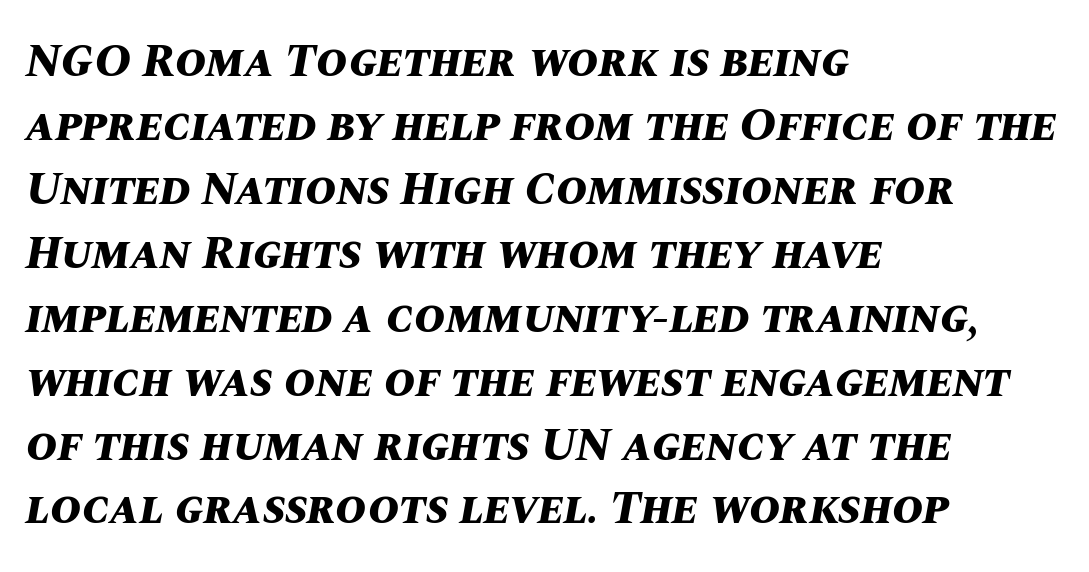
The image shows 47 px bold type, italic (leaning right); set left-aligned, normal line spacing (1.36x), normal letter spacing, not underlined; medium stroke contrast and a large x-height.
